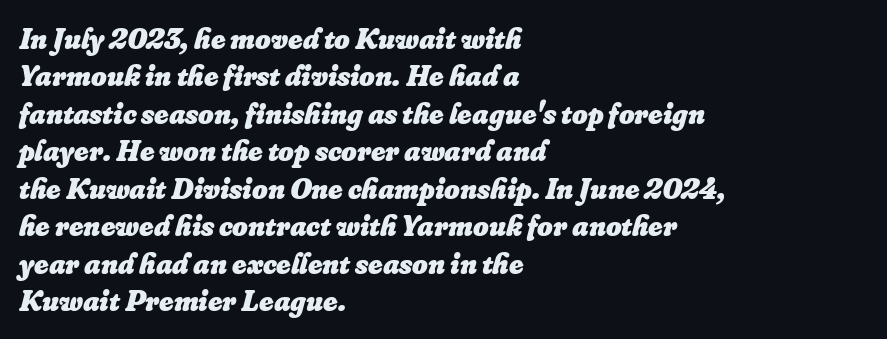
Anything drawn beneath the words? Only blank space. Do the characters align in a grid? No, the font is proportional. Quick note: interline space is typical. Between one letter and the next there's only the usual sliver of space. Notice how thick the strokes are: this is what a full bold looks like. The rendering applies a slant to the glyphs.
